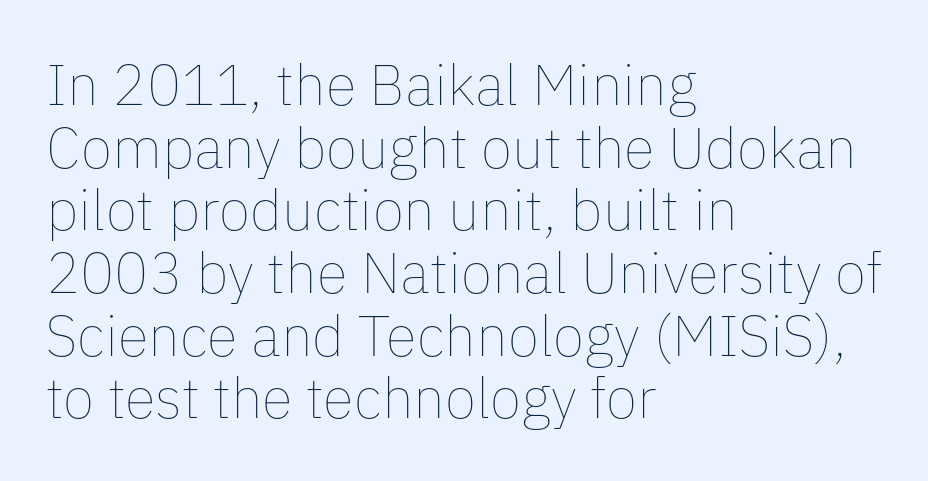
The image shows 57 px thin type, upright; set left-aligned, tight line spacing (1.1x), normal letter spacing, not underlined; low stroke contrast and a medium x-height.
